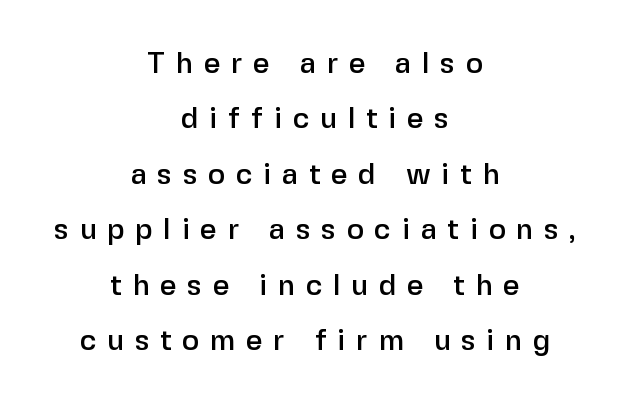
Q: Is the text italic (slanted)? A: No, it is upright.
Q: Is the typeface a serif or a sans-serif typeface? A: Sans-serif.
Q: Is the text underlined? A: No.
Q: How is the paragraph aligned? A: Centered.
Q: Is the spacing between letters normal or unusually wide? A: Unusually wide.
Q: Is the spacing between lines tight, normal or loose? A: Loose.
Q: Width (condensed, normal, or wide)? A: Normal.
Q: Stroke contrast? A: Low.
Q: x-height? A: Medium.
Q: Monospaced? A: No.
